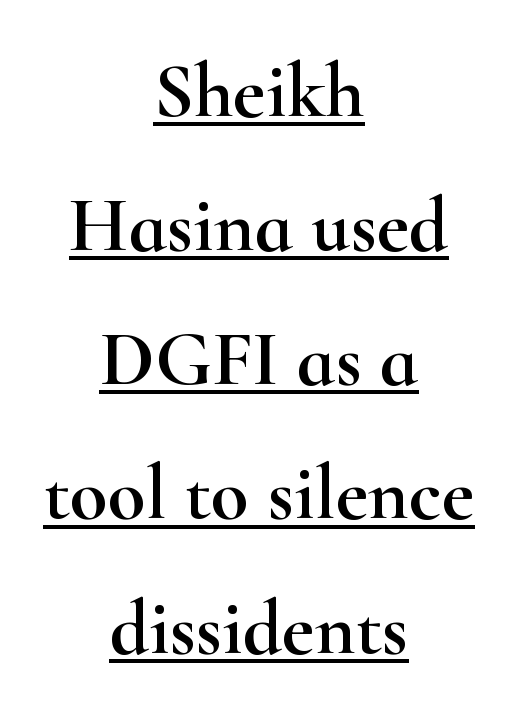
A continuous stroke trails under the words, as in a hyperlink. Designer's note — italics off, roman on. Nothing unusual about the tracking: characters are spaced as the font intends. Varying glyph widths throughout — classic text-font behaviour. If you folded the block vertically in half, each line would mirror itself in length.
